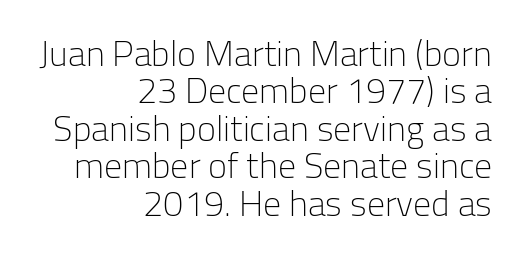
Q: Is the text bold? A: No.
Q: Is the text italic (slanted)? A: No, it is upright.
Q: Is the typeface a serif or a sans-serif typeface? A: Sans-serif.
Q: Is the text underlined? A: No.
Q: How is the paragraph aligned? A: Right-aligned.
Q: Is the spacing between letters normal or unusually wide? A: Normal.
Q: Is the spacing between lines tight, normal or loose? A: Tight.
Q: Width (condensed, normal, or wide)? A: Normal.
Q: Stroke contrast? A: Low.
Q: x-height? A: Medium.
Q: Monospaced? A: No.
